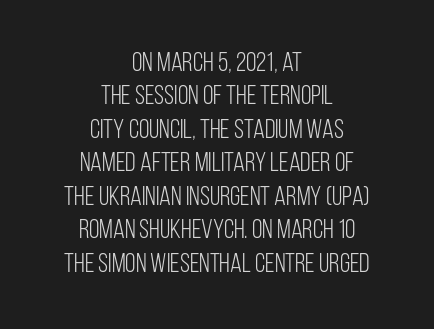
The image shows 27 px text type, upright; set centered, line spacing 1.24x, normal letter spacing, not underlined.
